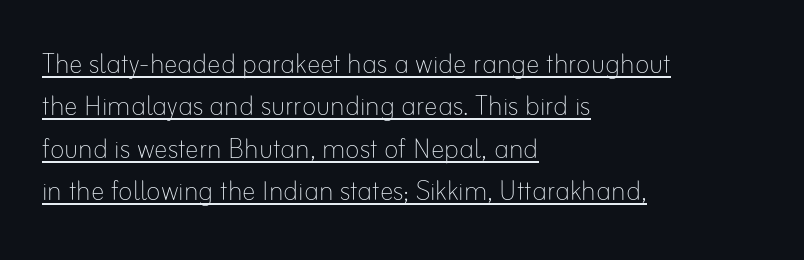
{"italic": "no", "bold": "no", "weight": "thin", "width": "normal", "stroke_contrast": "low", "x_height": "small", "monospaced": "no", "underline": "yes", "align": "left", "line_spacing": "normal", "line_spacing_ratio": 1.25, "letter_spacing": "normal", "letter_spacing_em": 0.0, "glyph_px": 34}
